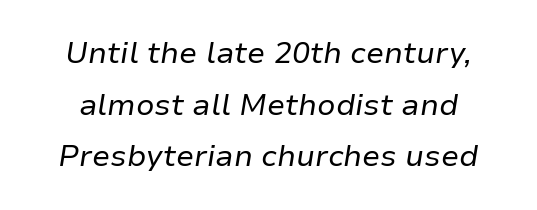
{"italic": "yes", "lean": "right", "slant_degrees": 9, "bold": "no", "weight": "regular", "width": "normal", "stroke_contrast": "low", "x_height": "medium", "monospaced": "no", "underline": "no", "line_spacing_ratio": 1.72, "letter_spacing": "normal", "letter_spacing_em": 0.0, "glyph_px": 30}
